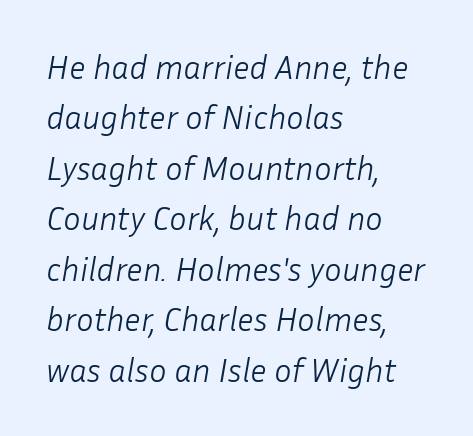
The image shows 33 px light type, italic (leaning right); set left-aligned, normal line spacing (1.53x), normal letter spacing, not underlined; low stroke contrast and a medium x-height.
